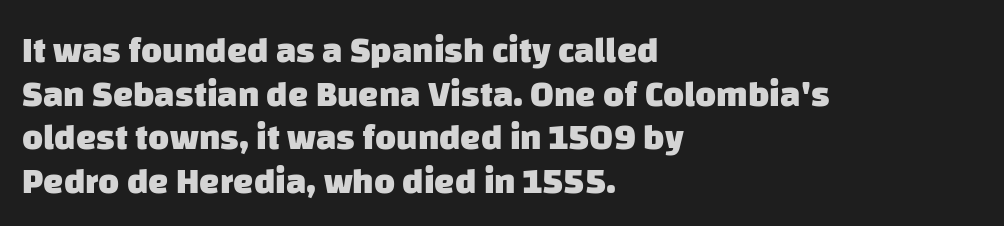
The image shows 36 px heavy sans-serif type; set left-aligned, line spacing 1.21x, normal letter spacing, not underlined; low stroke contrast and a large x-height.
